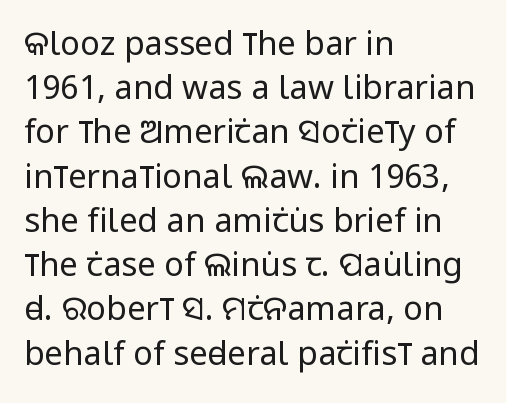
Q: Is the text bold? A: No.
Q: Is the text italic (slanted)? A: No, it is upright.
Q: Is the typeface a serif or a sans-serif typeface? A: Sans-serif.
Q: Is the text underlined? A: No.
Q: How is the paragraph aligned? A: Left-aligned.
Q: Is the spacing between letters normal or unusually wide? A: Normal.
Q: Is the spacing between lines tight, normal or loose? A: Normal.
Q: Width (condensed, normal, or wide)? A: Condensed.
Q: Stroke contrast? A: Low.
Q: x-height? A: Large.
Q: Monospaced? A: No.
